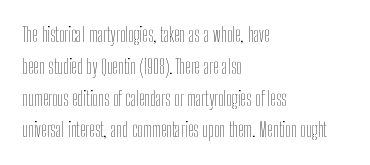
The image shows 20 px text type, upright; set left-aligned, normal line spacing (1.59x), normal letter spacing, not underlined.
